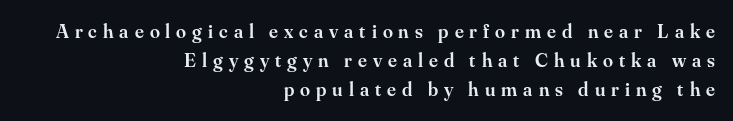
{"italic": "no", "bold": "semi", "underline": "no", "align": "right", "line_spacing": "normal", "line_spacing_ratio": 1.46, "letter_spacing": "wide", "letter_spacing_em": 0.3, "glyph_px": 20}
